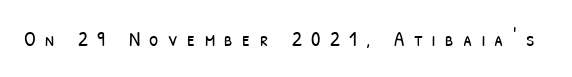
The image shows 21 px text type; set unusually wide letter spacing (+0.45 em), not underlined.
